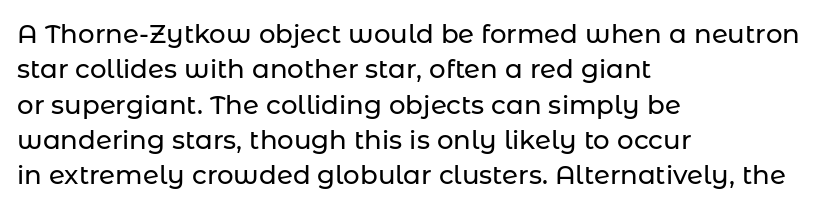
The image shows 26 px text type, upright; set left-aligned, normal line spacing (1.36x), normal letter spacing, not underlined.
